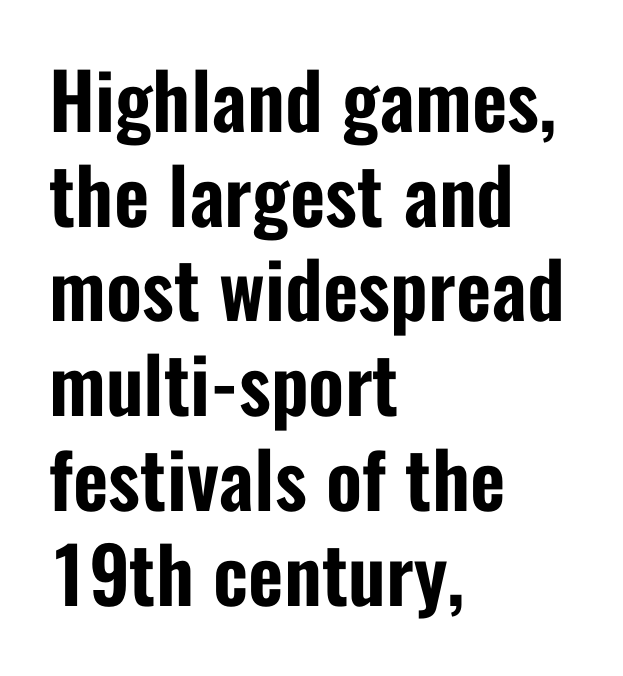
The image shows 77 px condensed sans-serif type, upright; set left-aligned, line spacing 1.23x, normal letter spacing, not underlined; low stroke contrast and a medium x-height.
